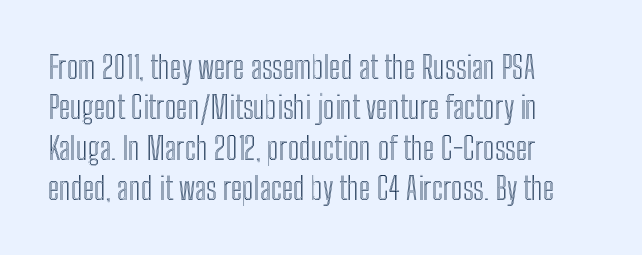
A typesetter would mark this as roman, not italic. Compared with typical body copy, the letter spacing here is the same. These lines stack with their left ends in a neat column. The leading is moderate, giving the passage an even texture. Underline: absent. The passage shown is typed in a proportional face where columns would drift.
